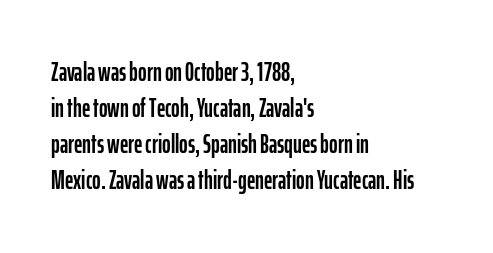
A typesetter would mark this as roman, not italic. Every row of glyphs begins at an identical x-position on the left. Descenders are the only things crossing below the line. Horizontal bands of white between lines are of average thickness.
